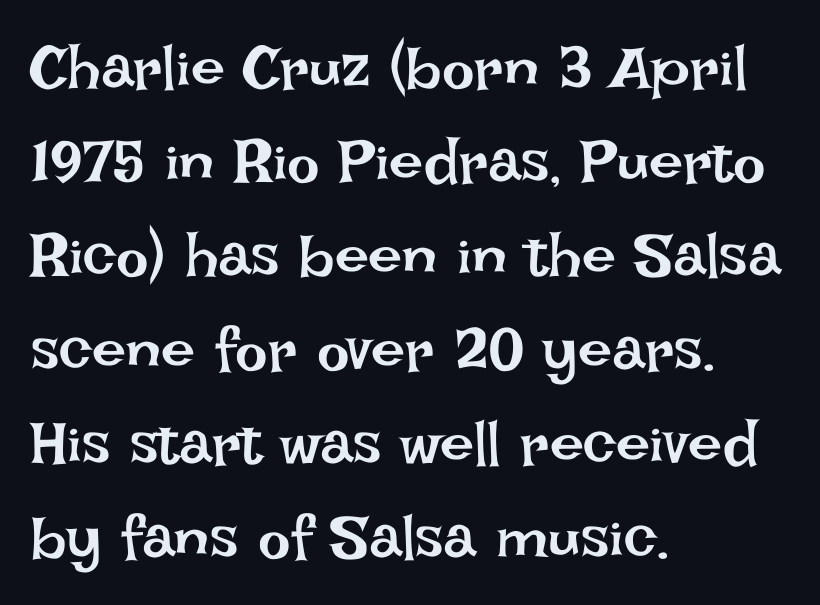
Q: Is the text bold? A: No.
Q: Is the text italic (slanted)? A: No, it is upright.
Q: Is the text underlined? A: No.
Q: How is the paragraph aligned? A: Left-aligned.
Q: Is the spacing between letters normal or unusually wide? A: Normal.
Q: Is the spacing between lines tight, normal or loose? A: Normal.
Q: Width (condensed, normal, or wide)? A: Normal.
Q: Stroke contrast? A: Low.
Q: x-height? A: Large.
Q: Monospaced? A: No.
